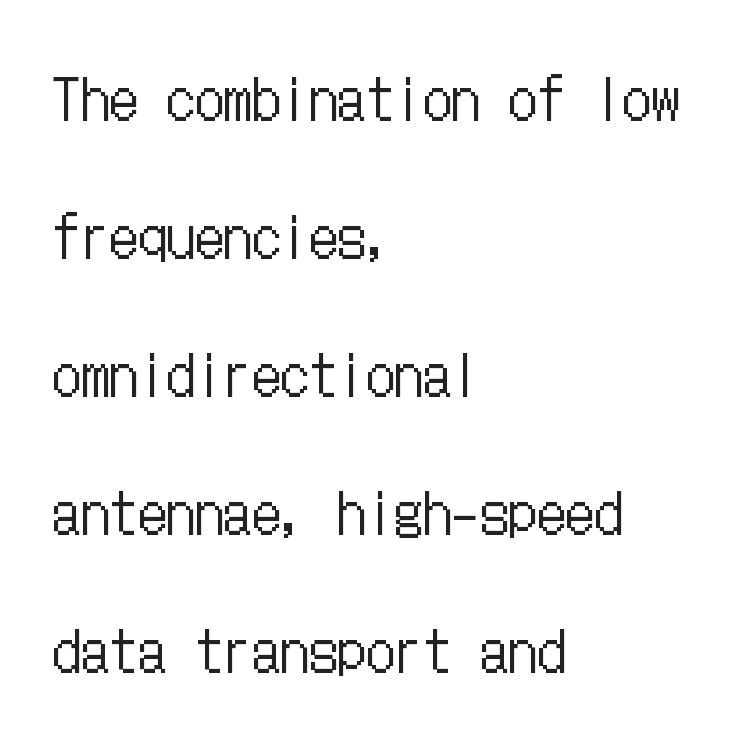
Q: Is the text bold? A: No.
Q: Is the text italic (slanted)? A: No, it is upright.
Q: Is the text underlined? A: No.
Q: How is the paragraph aligned? A: Left-aligned.
Q: Is the spacing between letters normal or unusually wide? A: Normal.
Q: Is the spacing between lines tight, normal or loose? A: Loose.
Q: Width (condensed, normal, or wide)? A: Condensed.
Q: Stroke contrast? A: Low.
Q: x-height? A: Medium.
